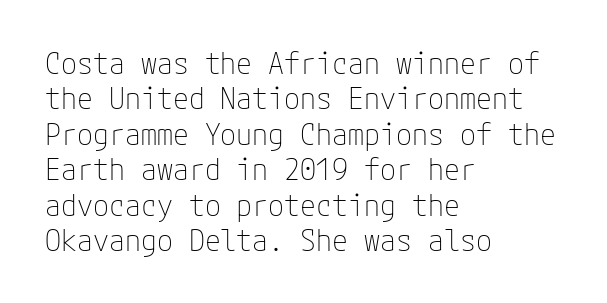
When letters stand straight like this, we call the style roman or upright. The line texture is even and compact thanks to regular tracking. The specimen omits any rule beneath the text block's lines. Nope, no serifs anywhere on these letters. The weight would be labelled regular, book, light, or lighter still. Teacher's note: observe the even left margin — that is flush-left alignment.
